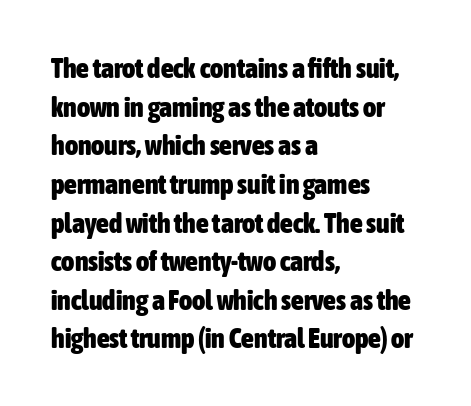
The image shows 28 px heavy, condensed sans-serif type, upright; set left-aligned, normal line spacing (1.38x), normal letter spacing, not underlined; low stroke contrast and a medium x-height.
